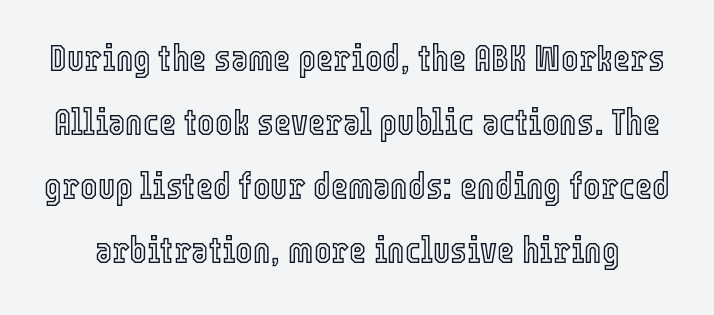
The image shows 37 px condensed type, upright; set line spacing 1.73x, normal letter spacing, not underlined; a medium x-height.
